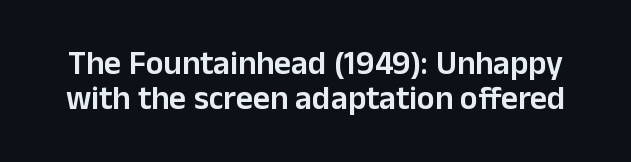
The image shows 33 px semibold sans-serif type, upright; set tight line spacing (1.06x), normal letter spacing, not underlined; low stroke contrast and a medium x-height.
